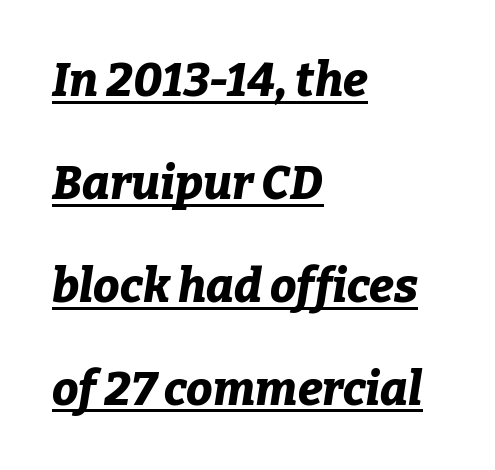
Proportional: the letters do not fall into vertical columns. Where is the straight margin? On the left. Heavy, bold letterforms. Baseline-to-baseline distance is far greater than the letter height. You could call the tracking neutral — neither tight nor loose.
